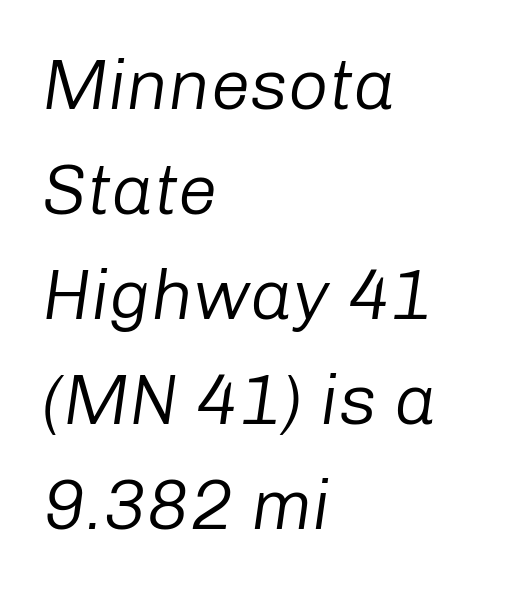
A student would call this left alignment; a typographer would say flush left, rag right. No chunkiness to these letters — they're not bold. Designer's note — italics engaged. Is the letter spacing exaggerated? No — it looks like the ordinary default.
